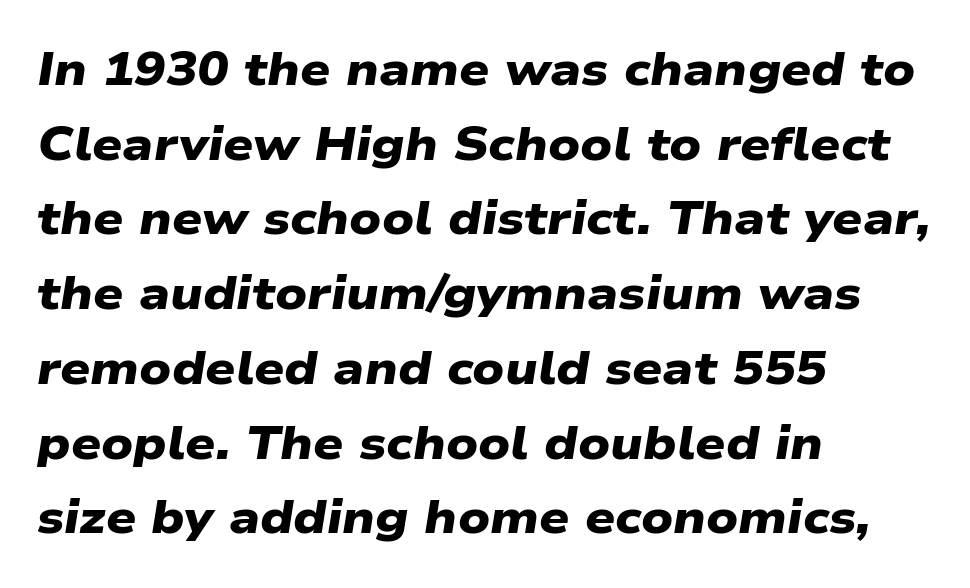
Quick note: underline off. Baseline-to-baseline distance is the conventional proportion of letter height. You could not count columns in this text — the font is proportionally spaced. The rendering keeps characters at their native spacing. Letterform terminals end flat and unadorned throughout the passage. The passage shown is emphatically bold.
